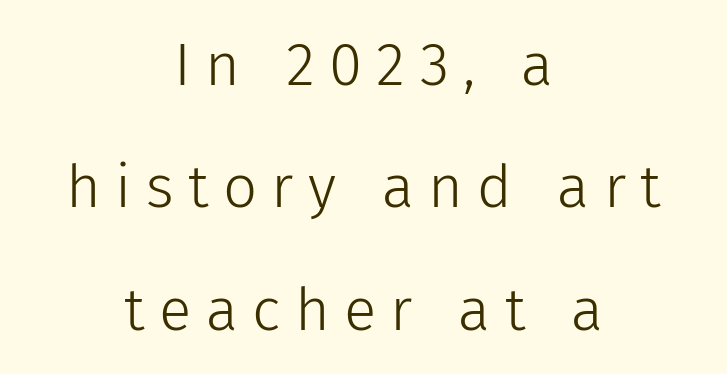
Q: Is the text bold? A: No.
Q: Is the text italic (slanted)? A: No, it is upright.
Q: Is the typeface a serif or a sans-serif typeface? A: Sans-serif.
Q: Is the text underlined? A: No.
Q: How is the paragraph aligned? A: Centered.
Q: Is the spacing between letters normal or unusually wide? A: Unusually wide.
Q: Is the spacing between lines tight, normal or loose? A: Loose.
Q: Width (condensed, normal, or wide)? A: Normal.
Q: Stroke contrast? A: Low.
Q: x-height? A: Medium.
Q: Monospaced? A: No.
